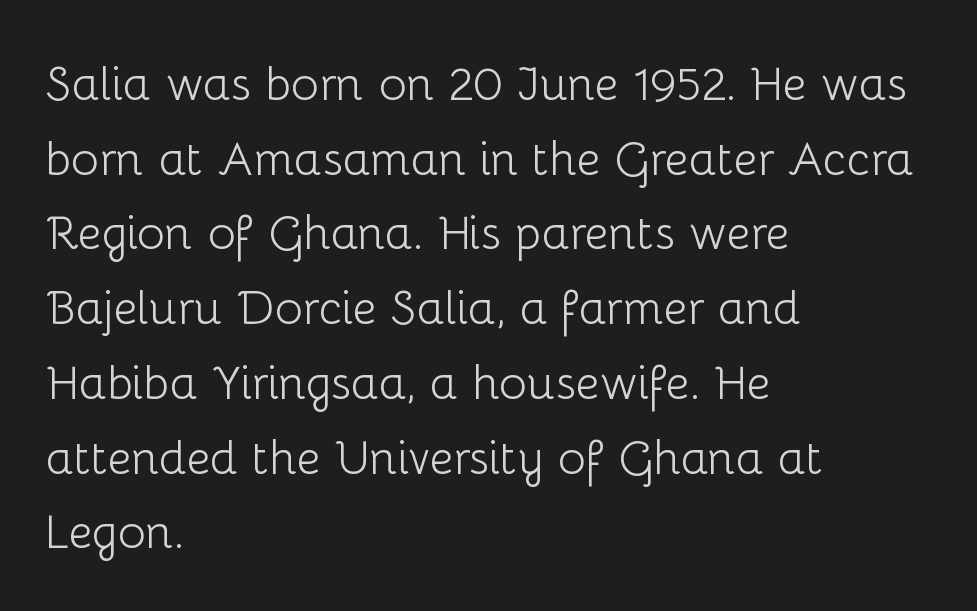
Rendered with straight, roman letterforms. Are there feet on the stems? There aren't — it's a sans. The typeface has the unassuming heft of standard copy or less. The rendering keeps characters at their native spacing. The passage shown is typed in a proportional face where columns would drift. Only glyphs here, with clear space below each row.
